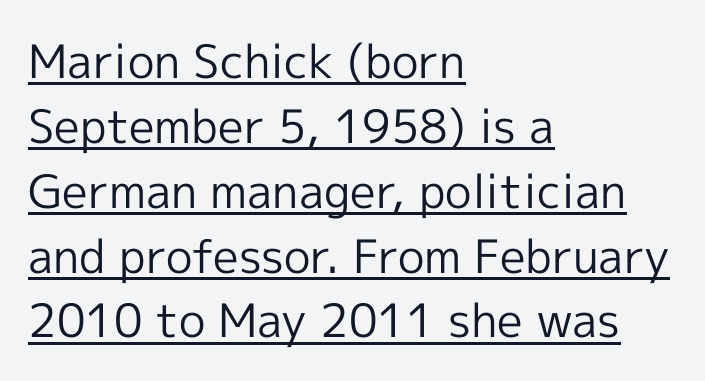
The image shows 46 px regular-weight sans-serif type, upright; set left-aligned, normal line spacing (1.41x), normal letter spacing, underlined; a medium x-height.
